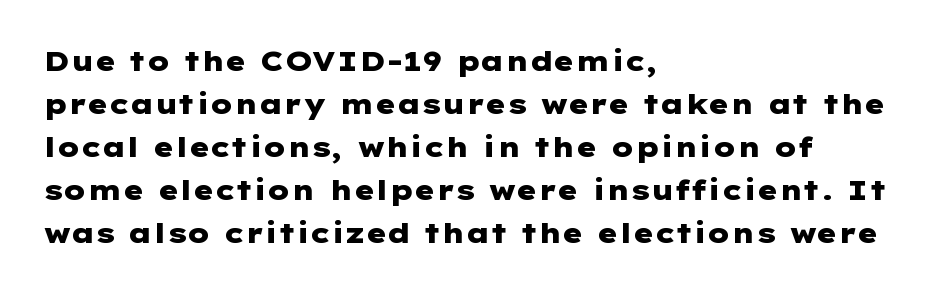
The image shows 28 px heavy, wide sans-serif type, upright; set left-aligned, normal line spacing (1.54x), normal letter spacing, not underlined; low stroke contrast and a medium x-height.
